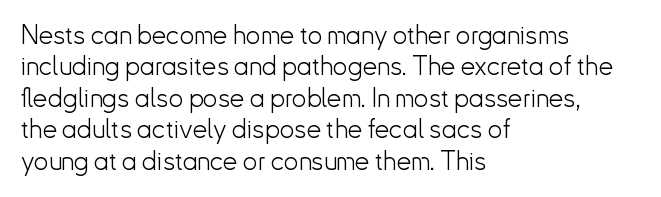
Q: Is the text bold? A: No.
Q: Is the text italic (slanted)? A: No, it is upright.
Q: Is the text underlined? A: No.
Q: How is the paragraph aligned? A: Left-aligned.
Q: Is the spacing between letters normal or unusually wide? A: Normal.
